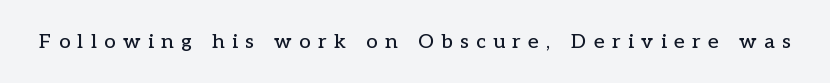
The image shows 20 px text type, upright; set unusually wide letter spacing (+0.38 em), not underlined.
